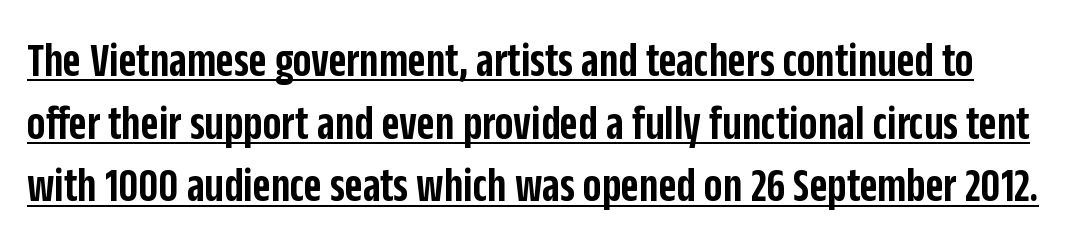
{"serif": "no", "italic": "no", "bold": "semi", "weight": "semibold", "width": "condensed", "stroke_contrast": "low", "x_height": "large", "monospaced": "no", "underline": "yes", "line_spacing": "normal", "line_spacing_ratio": 1.28, "letter_spacing": "normal", "letter_spacing_em": 0.0, "glyph_px": 49}
